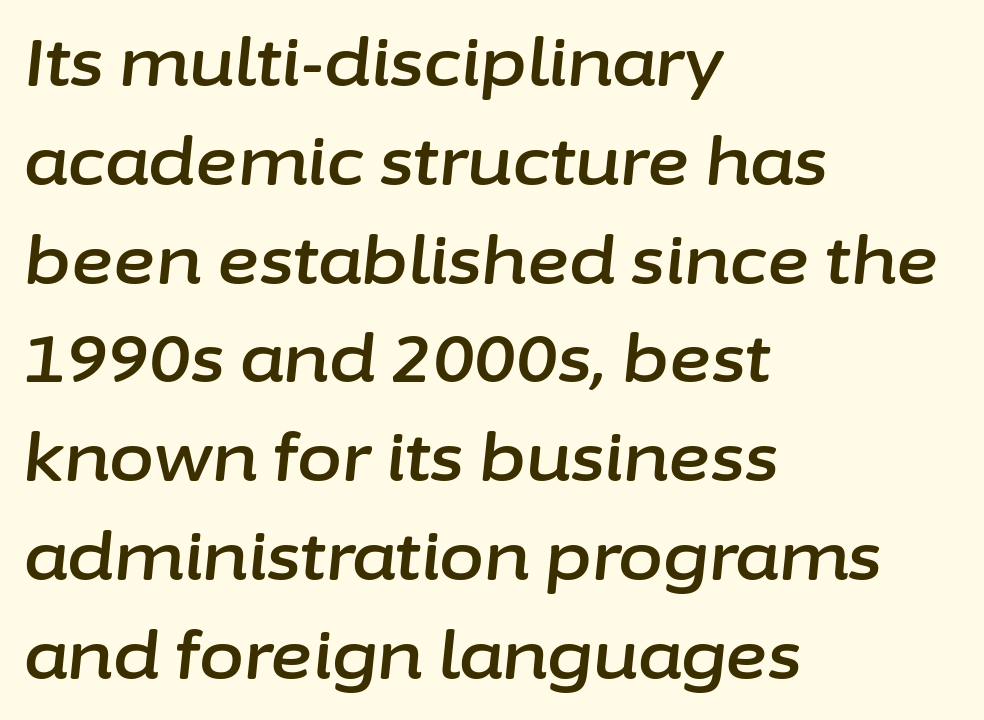
One glance says typical: line gaps are just what's usual. This sample has the flowing, uneven cadence of proportional lettering. Alignment: flush left. These lines were composed using italics.
